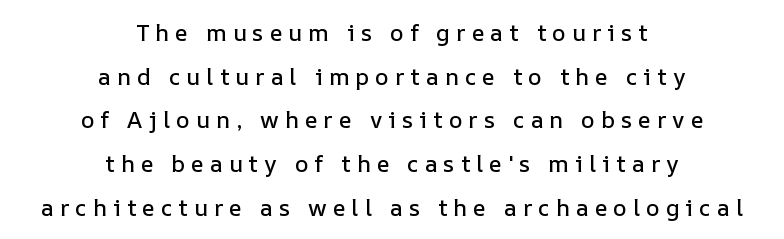
Q: Is the text italic (slanted)? A: No, it is upright.
Q: Is the text underlined? A: No.
Q: How is the paragraph aligned? A: Centered.
Q: Is the spacing between letters normal or unusually wide? A: Unusually wide.
Q: Is the spacing between lines tight, normal or loose? A: Loose.
